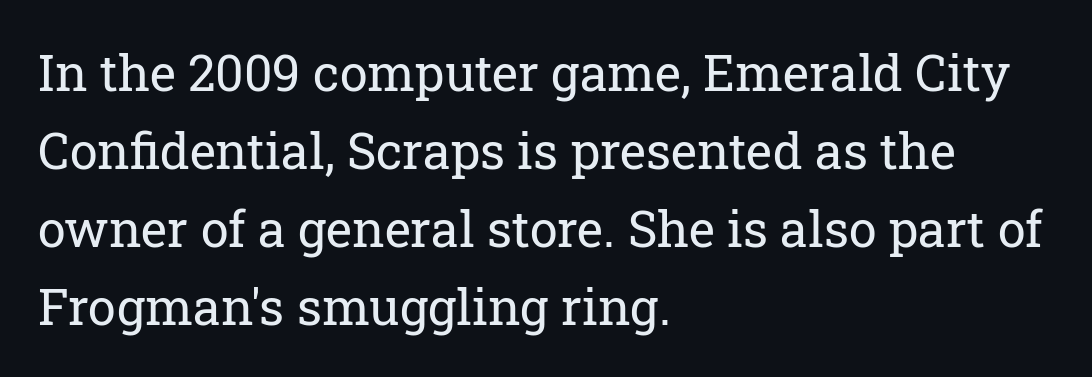
The image shows 50 px regular-weight serif type, upright; set left-aligned, normal line spacing (1.56x), normal letter spacing, not underlined; low stroke contrast and a medium x-height.
